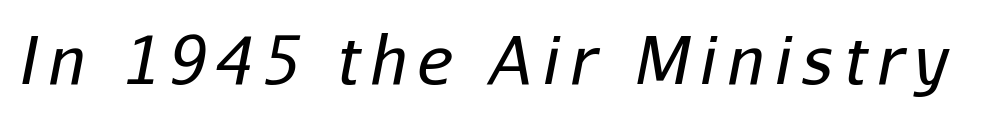
{"italic": "yes", "lean": "right", "slant_degrees": 11, "bold": "no", "weight": "regular", "width": "normal", "stroke_contrast": "low", "x_height": "medium", "monospaced": "no", "underline": "no", "glyph_px": 66}
